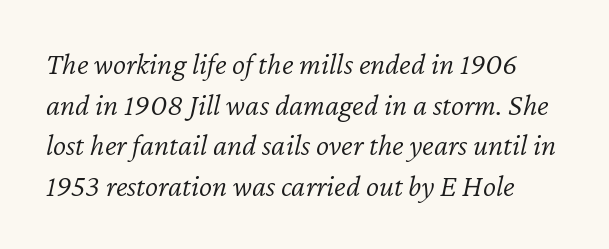
Q: Is the text bold? A: No.
Q: Is the text italic (slanted)? A: Yes, it leans right by about 12 degrees.
Q: Is the text underlined? A: No.
Q: Is the spacing between letters normal or unusually wide? A: Normal.
Q: Is the spacing between lines tight, normal or loose? A: Normal.
Q: Width (condensed, normal, or wide)? A: Normal.
Q: Stroke contrast? A: Low.
Q: x-height? A: Medium.
Q: Monospaced? A: No.
